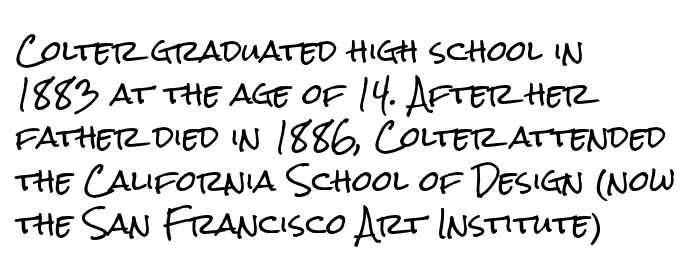
{"serif": "no", "italic": "no", "width": "condensed", "stroke_contrast": "low", "x_height": "medium", "monospaced": "no", "underline": "no", "align": "left", "line_spacing": "normal", "line_spacing_ratio": 1.49, "letter_spacing": "normal", "letter_spacing_em": 0.0, "glyph_px": 29}
